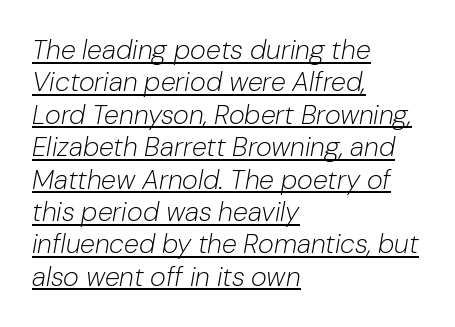
{"italic": "yes", "lean": "right", "slant_degrees": 10, "bold": "no", "underline": "yes", "align": "left", "line_spacing_ratio": 1.2, "letter_spacing": "normal", "letter_spacing_em": 0.0, "glyph_px": 27}
